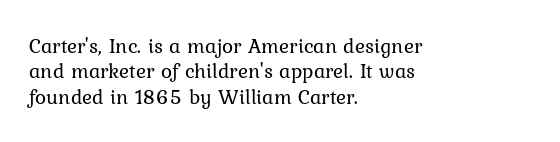
A bare baseline throughout the passage. Line beginnings align vertically; line endings do not. This sample uses plain, unmodified letter spacing. Posture: straight, roman, zero tilt. Is this a heavy cut? Hardly; it is regular or lighter.
